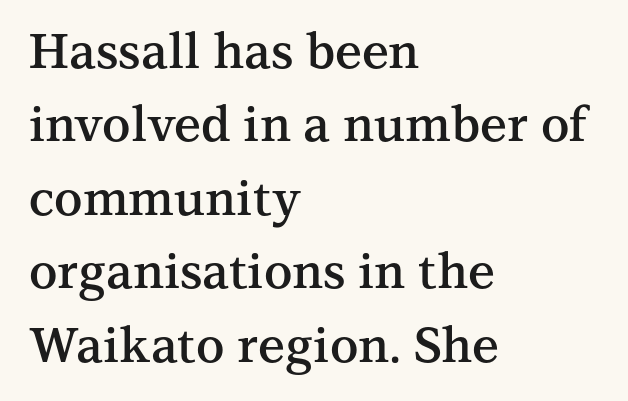
{"serif": "yes", "italic": "no", "bold": "semi", "weight": "semibold", "width": "normal", "stroke_contrast": "medium", "x_height": "medium", "monospaced": "no", "underline": "no", "align": "left", "line_spacing": "normal", "line_spacing_ratio": 1.53, "letter_spacing": "normal", "letter_spacing_em": 0.0, "glyph_px": 48}
